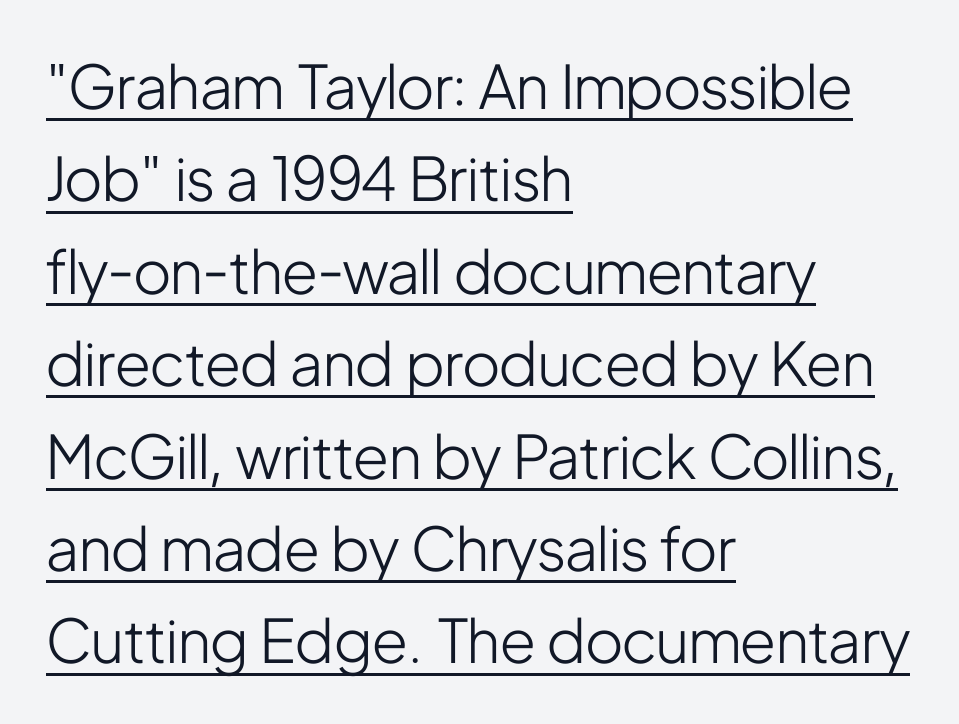
The image shows 60 px light, condensed sans-serif type, upright; set left-aligned, normal line spacing (1.54x), normal letter spacing, underlined; low stroke contrast and a medium x-height.
